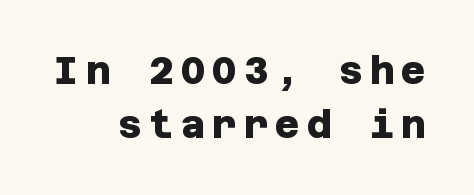
Q: Is the text bold? A: Yes.
Q: Is the typeface a serif or a sans-serif typeface? A: Sans-serif.
Q: Is the text underlined? A: No.
Q: How is the paragraph aligned? A: Right-aligned.
Q: Is the spacing between lines tight, normal or loose? A: Normal.
Q: Width (condensed, normal, or wide)? A: Normal.
Q: Stroke contrast? A: Low.
Q: x-height? A: Large.
